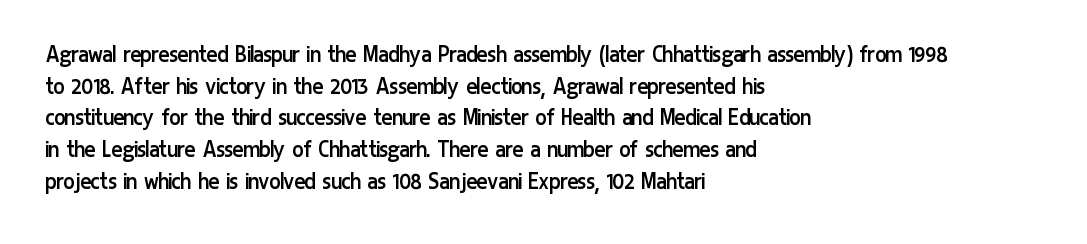
The image shows 26 px text type, upright; set left-aligned, line spacing 1.22x, normal letter spacing, not underlined.
